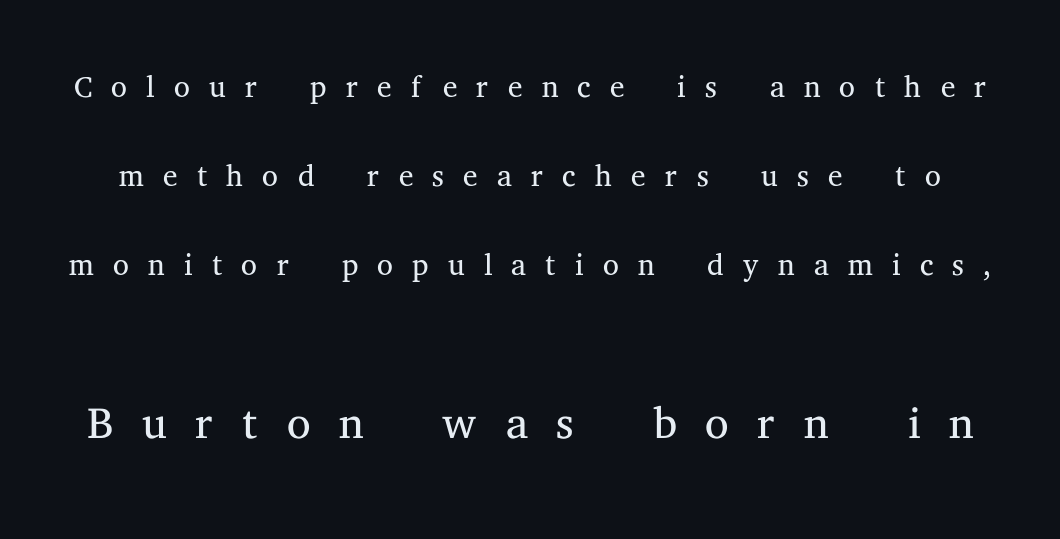
Notice the wide empty band between every row — that's loose leading. The letters advance in unequal steps, a hallmark of proportional type. The rendering inserts visible extra space after every character. The face used here appears at its bigger size in the lower chunk. The font family rendered here belongs to the serif group.
